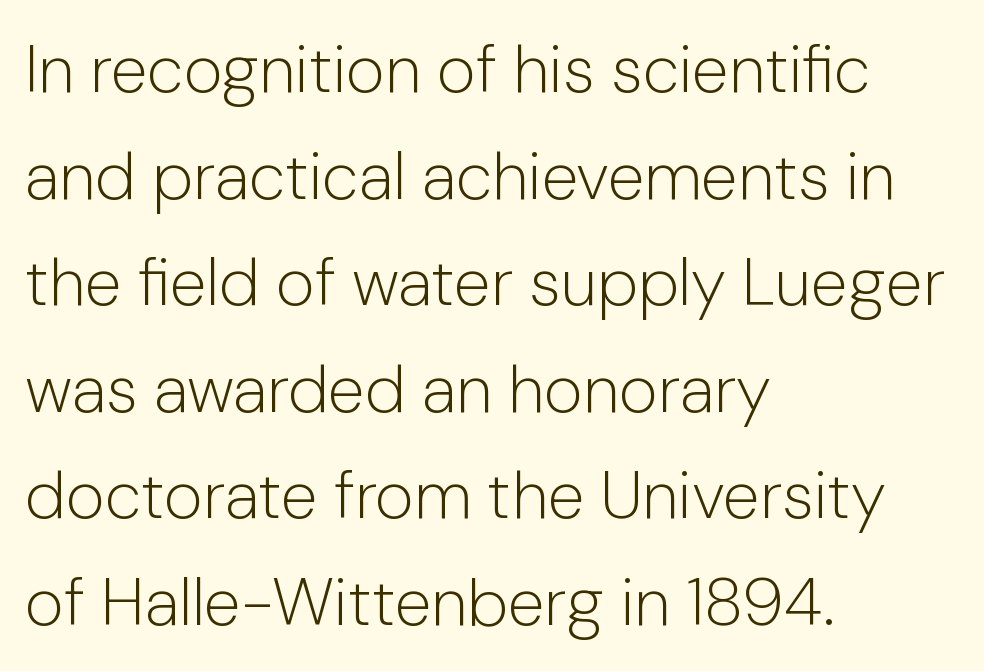
Q: Is the text bold? A: No.
Q: Is the text italic (slanted)? A: No, it is upright.
Q: Is the typeface a serif or a sans-serif typeface? A: Sans-serif.
Q: Is the text underlined? A: No.
Q: How is the paragraph aligned? A: Left-aligned.
Q: Is the spacing between letters normal or unusually wide? A: Normal.
Q: Is the spacing between lines tight, normal or loose? A: Normal.
Q: Width (condensed, normal, or wide)? A: Normal.
Q: Stroke contrast? A: Low.
Q: x-height? A: Medium.
Q: Monospaced? A: No.
